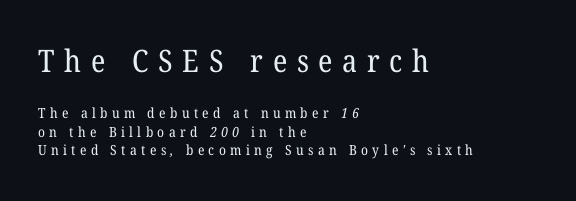
Two sizes are in play, and the larger belongs to the first block. Small tapered or slab feet sit at the stroke ends, so this counts as serif. Bold? No — there's no thickening of the strokes. Casual observation: everything's shoved over to the left. In terms of leading, this rendering sits right in the middle.
